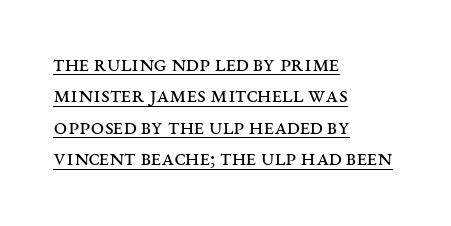
The image shows 24 px text type, upright; set left-aligned, normal line spacing (1.31x), normal letter spacing, underlined.
